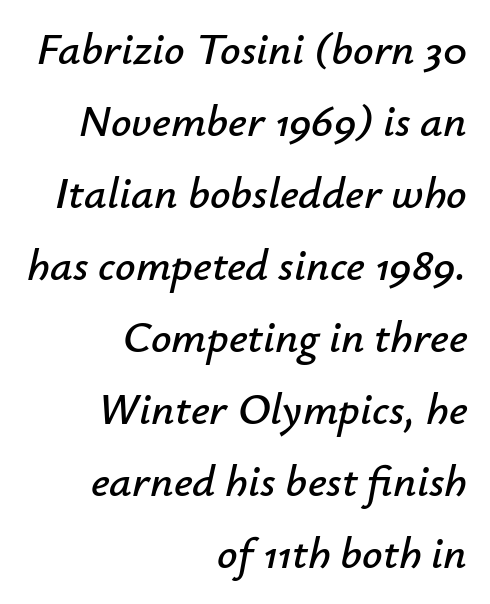
The image shows 45 px text type, italic (leaning right); set right-aligned, normal line spacing (1.6x), normal letter spacing, not underlined; low stroke contrast and a small x-height.
